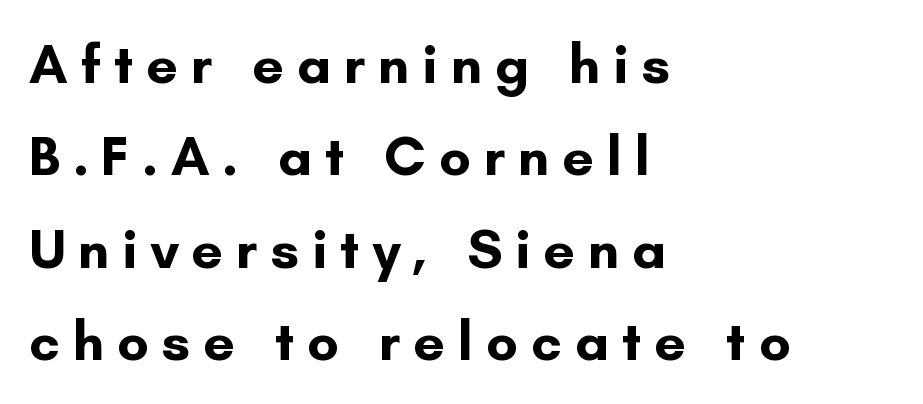
Q: Is the text bold? A: Yes.
Q: Is the text italic (slanted)? A: No, it is upright.
Q: Is the typeface a serif or a sans-serif typeface? A: Sans-serif.
Q: Is the text underlined? A: No.
Q: How is the paragraph aligned? A: Left-aligned.
Q: Is the spacing between letters normal or unusually wide? A: Unusually wide.
Q: Is the spacing between lines tight, normal or loose? A: Normal.
Q: Width (condensed, normal, or wide)? A: Normal.
Q: Stroke contrast? A: Low.
Q: x-height? A: Small.
Q: Monospaced? A: No.
